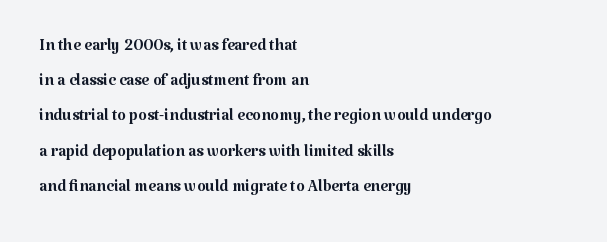
A quiet, ordinary-to-light weight characterises the typeface. Default kerning and tracking; the words read as compact shapes. These lines stack with their left ends in a neat column. The leading is moderate, giving the passage an even texture.
